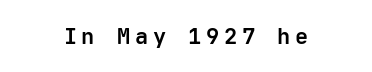
The image shows 22 px bold type, upright; set centered, unusually wide letter spacing (+0.21 em), not underlined.
